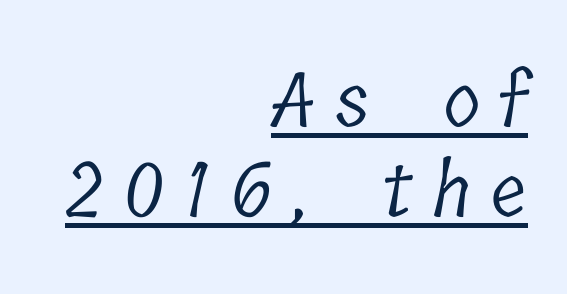
{"serif": "yes", "bold": "no", "weight": "light", "width": "condensed", "stroke_contrast": "low", "x_height": "medium", "monospaced": "no", "underline": "yes", "align": "right", "line_spacing_ratio": 1.2, "letter_spacing": "wide", "letter_spacing_em": 0.28, "glyph_px": 75}
